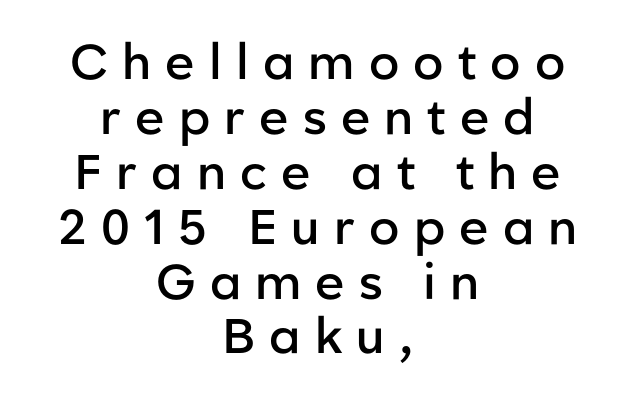
Q: Is the text bold? A: Semi-bold.
Q: Is the text italic (slanted)? A: No, it is upright.
Q: Is the typeface a serif or a sans-serif typeface? A: Sans-serif.
Q: Is the text underlined? A: No.
Q: How is the paragraph aligned? A: Centered.
Q: Is the spacing between letters normal or unusually wide? A: Unusually wide.
Q: Is the spacing between lines tight, normal or loose? A: Tight.
Q: Width (condensed, normal, or wide)? A: Normal.
Q: Stroke contrast? A: Low.
Q: x-height? A: Medium.
Q: Monospaced? A: No.
